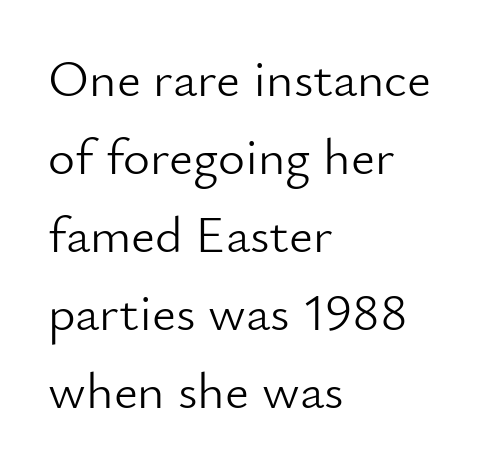
The image shows 52 px light sans-serif type, upright; set left-aligned, normal line spacing (1.5x), normal letter spacing, not underlined; low stroke contrast and a small x-height.
